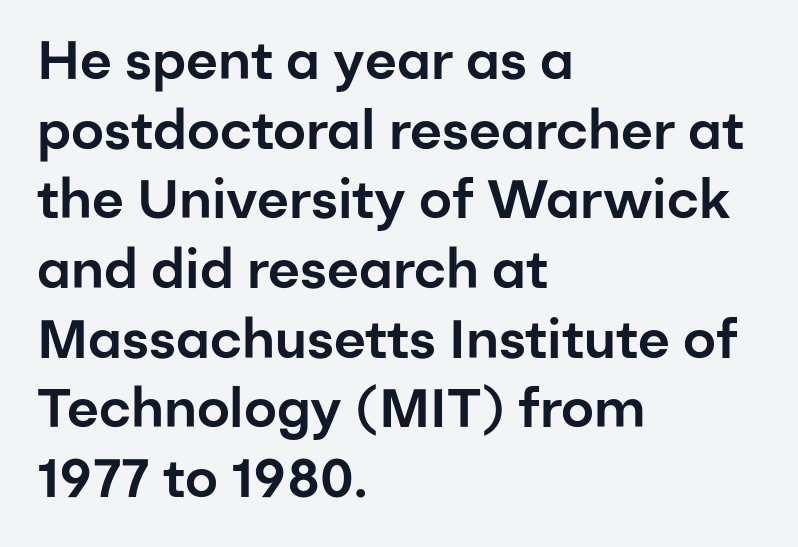
{"serif": "no", "italic": "no", "width": "normal", "stroke_contrast": "low", "x_height": "medium", "monospaced": "no", "underline": "no", "align": "left", "line_spacing": "normal", "line_spacing_ratio": 1.29, "letter_spacing": "normal", "letter_spacing_em": 0.0, "glyph_px": 54}
